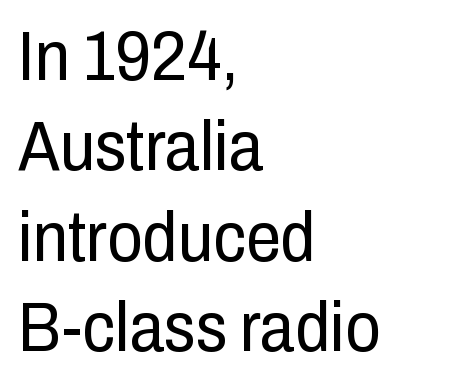
Notice how the stems are strictly vertical — no italics here. The weight would be labelled regular, book, light, or lighter still. This sample is left-justified, so line endings fall wherever the words run out. Spacing verdict: proportional, widths tailored to each character.
